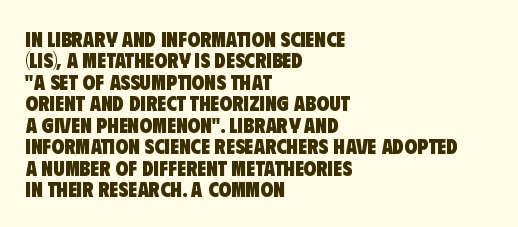
What's the leading like? Squeezed, with rows nearly overlapping. The baseline area is clear. This sample uses plain, unmodified letter spacing. In CSS terms this would be text-align: left. Compared with an ordinary text face, these strokes are far heavier — a full bold.
